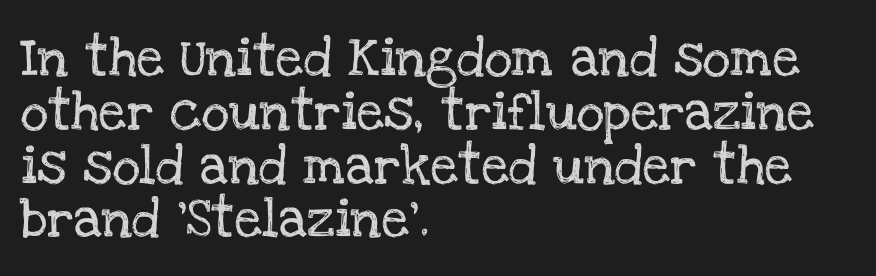
The rendering shows small feet on the letterforms — a serif design. The ragged edge is on the right, which tells us the setting is flush left. Style check: upright. The block of text has a typical density, with ordinary space between rows. Letter spacing: default. The glyphs are unaccompanied by any horizontal stroke below them.
